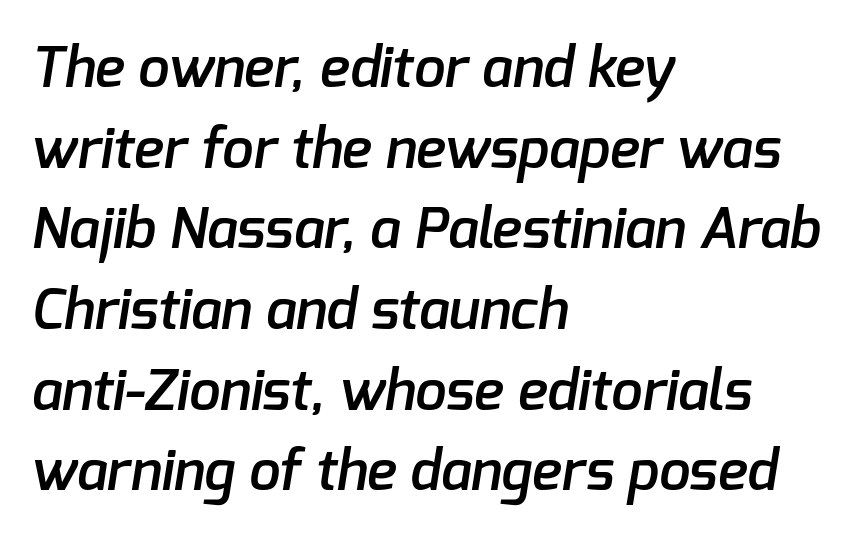
Leftover space on each line is placed entirely after the last word. Font category for this specimen: sans-serif. The sample has been set in demibold, a notch under bold. What's the leading like? Ordinary, nothing unusual.
